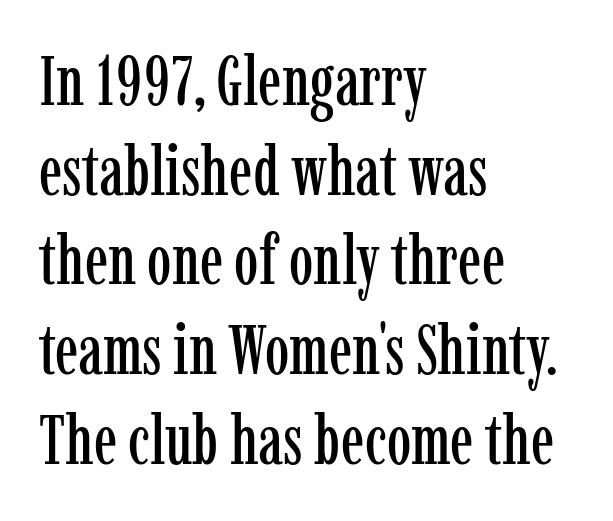
Q: Is the text italic (slanted)? A: No, it is upright.
Q: Is the typeface a serif or a sans-serif typeface? A: Serif.
Q: Is the text underlined? A: No.
Q: How is the paragraph aligned? A: Left-aligned.
Q: Is the spacing between letters normal or unusually wide? A: Normal.
Q: Is the spacing between lines tight, normal or loose? A: Normal.
Q: Width (condensed, normal, or wide)? A: Condensed.
Q: Stroke contrast? A: Low.
Q: x-height? A: Medium.
Q: Monospaced? A: No.
